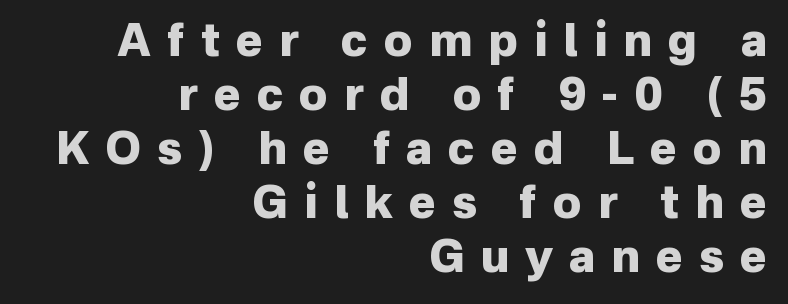
The letters advance in unequal steps, a hallmark of proportional type. Stroke terminals: plain, sans-serif. The letters are bold, with thick, heavy strokes. Visually the block forms a straight wall on the right and a jagged coastline on the left.
